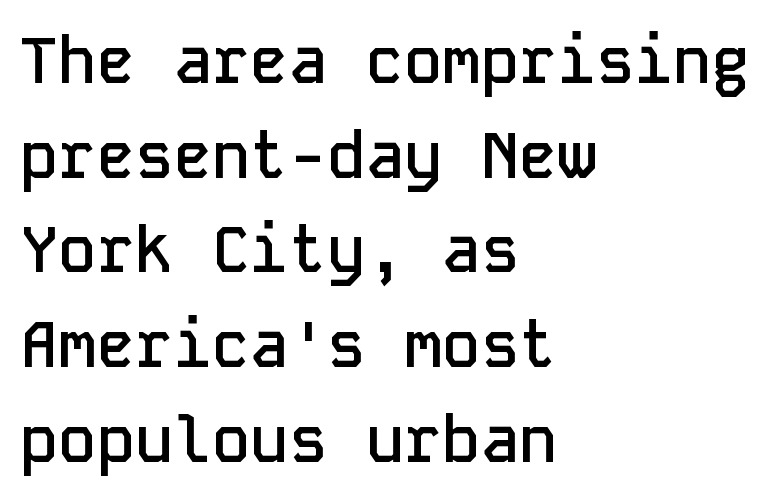
These lines stack with their left ends in a neat column. In terms of letterform style, serifs are entirely absent. The typography opts for an upright posture over an oblique one. Underlining? Definitely not there. The gaps between neighbouring characters are ordinary and unremarkable.
